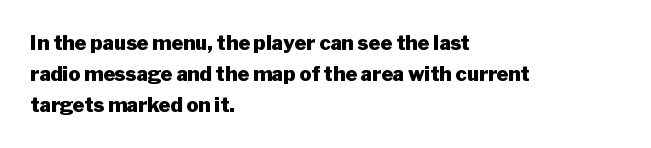
{"italic": "no", "bold": "yes", "underline": "no", "align": "left", "line_spacing": "normal", "line_spacing_ratio": 1.56, "letter_spacing": "normal", "letter_spacing_em": 0.0, "glyph_px": 20}
